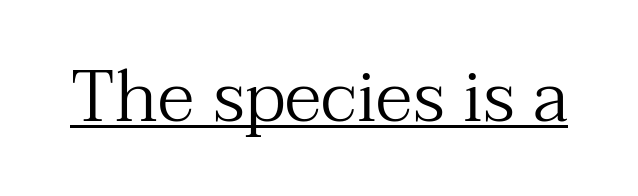
Nope, not italic — everything's standing straight. A typesetter would label this face a serif. Does a line run under the words? Yes, clearly. The typesetting does not lean heavy: it is not bold. Short note: letters normally spaced.
